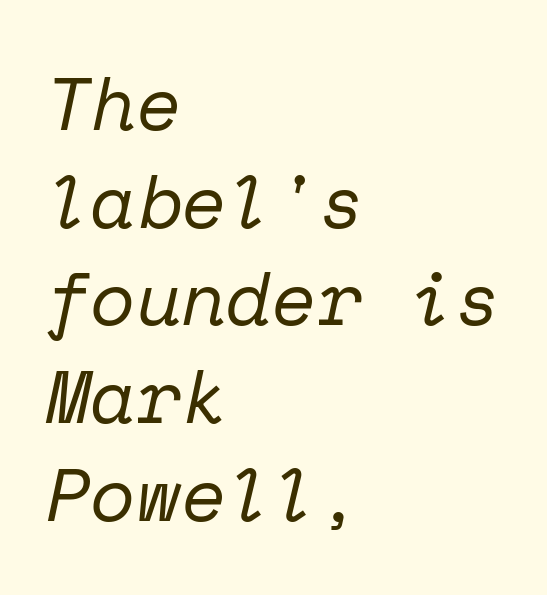
{"serif": "yes", "italic": "yes", "lean": "right", "slant_degrees": 12, "bold": "no", "weight": "regular", "width": "normal", "stroke_contrast": "low", "x_height": "medium", "monospaced": "yes", "underline": "no", "align": "left", "line_spacing": "normal", "line_spacing_ratio": 1.32, "letter_spacing": "normal", "letter_spacing_em": 0.0, "glyph_px": 74}
